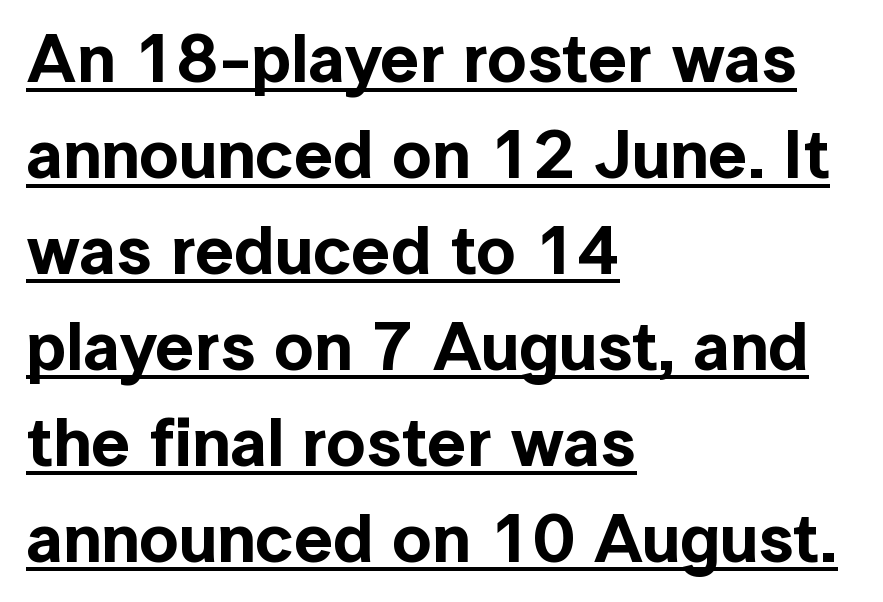
{"serif": "no", "italic": "no", "width": "normal", "x_height": "medium", "monospaced": "no", "underline": "yes", "align": "left", "line_spacing": "normal", "line_spacing_ratio": 1.39, "letter_spacing": "normal", "letter_spacing_em": 0.0, "glyph_px": 69}
